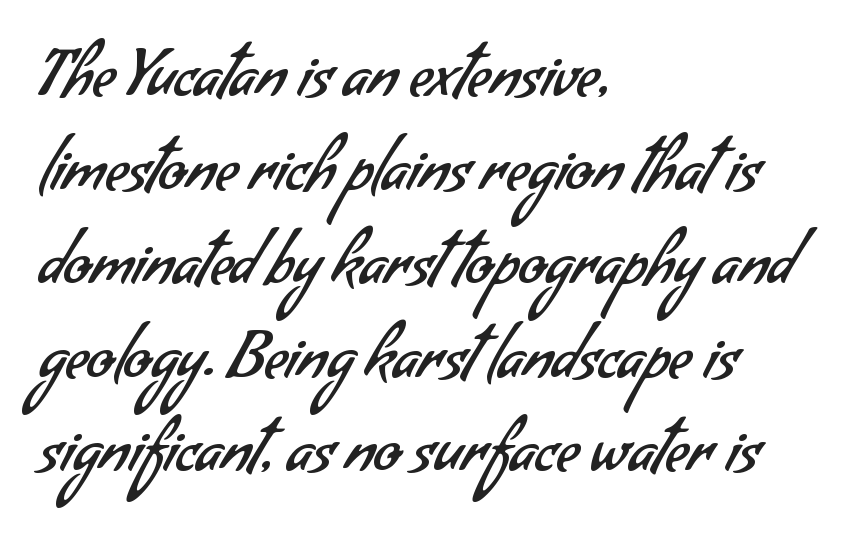
{"serif": "no", "bold": "no", "weight": "regular", "width": "normal", "stroke_contrast": "low", "x_height": "small", "monospaced": "no", "underline": "no", "align": "left", "line_spacing": "normal", "line_spacing_ratio": 1.49, "letter_spacing": "normal", "letter_spacing_em": 0.0, "glyph_px": 63}
